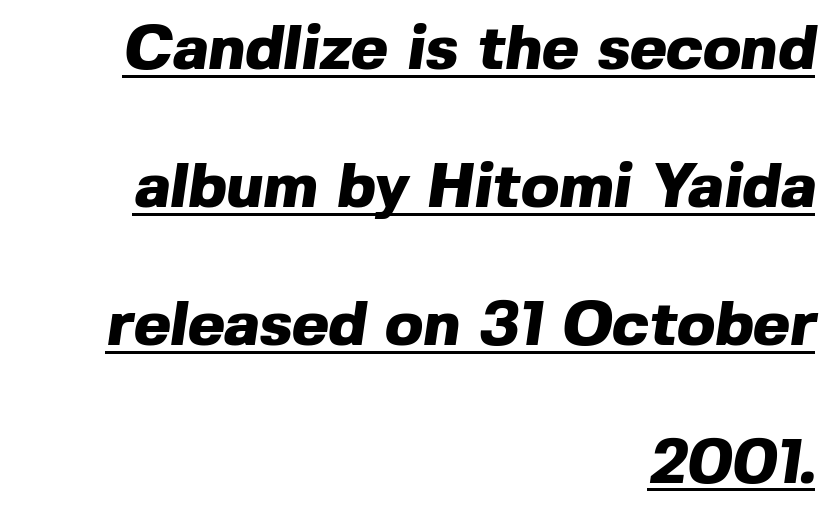
Q: Is the text bold? A: Yes.
Q: Is the typeface a serif or a sans-serif typeface? A: Sans-serif.
Q: Is the text underlined? A: Yes.
Q: How is the paragraph aligned? A: Right-aligned.
Q: Is the spacing between letters normal or unusually wide? A: Normal.
Q: Is the spacing between lines tight, normal or loose? A: Loose.
Q: Width (condensed, normal, or wide)? A: Normal.
Q: x-height? A: Medium.
Q: Monospaced? A: No.
